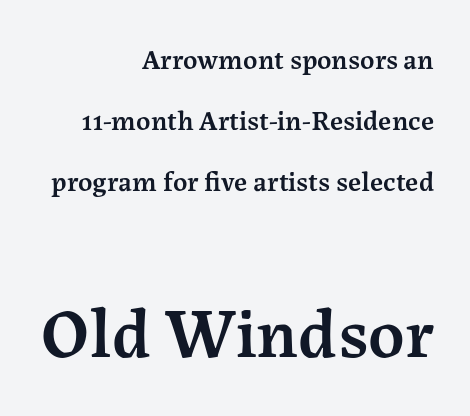
The image shows 71 px semibold serif type, upright; set right-aligned, loose line spacing (2.17x), normal letter spacing, not underlined; the second (bottom) block is 2.54x larger; medium stroke contrast and a medium x-height.
